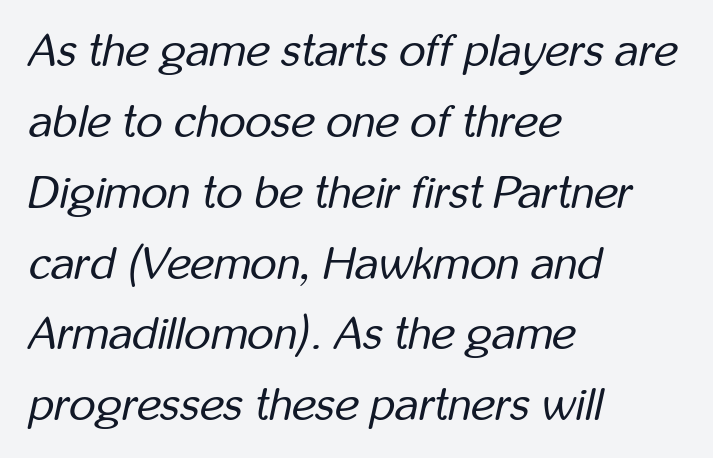
{"italic": "yes", "lean": "right", "slant_degrees": 12, "bold": "no", "weight": "regular", "width": "condensed", "stroke_contrast": "low", "x_height": "medium", "monospaced": "no", "underline": "no", "align": "left", "line_spacing": "normal", "line_spacing_ratio": 1.54, "letter_spacing": "normal", "letter_spacing_em": 0.0, "glyph_px": 46}
